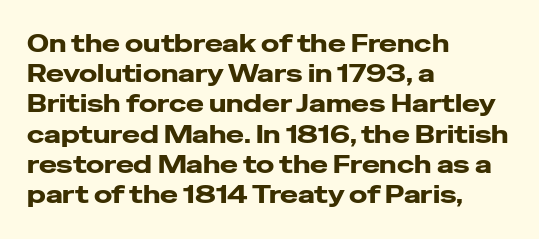
The image shows 24 px text type, upright; set left-aligned, normal line spacing (1.26x), normal letter spacing, not underlined.
